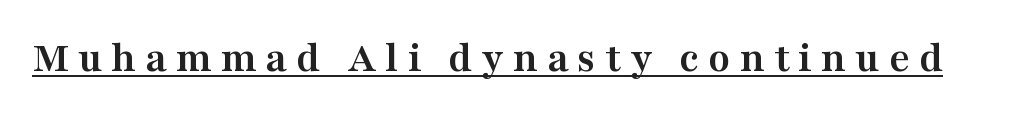
{"serif": "yes", "italic": "no", "bold": "yes", "weight": "semibold", "width": "wide", "stroke_contrast": "medium", "x_height": "medium", "monospaced": "no", "underline": "yes", "letter_spacing": "wide", "letter_spacing_em": 0.21, "glyph_px": 44}
